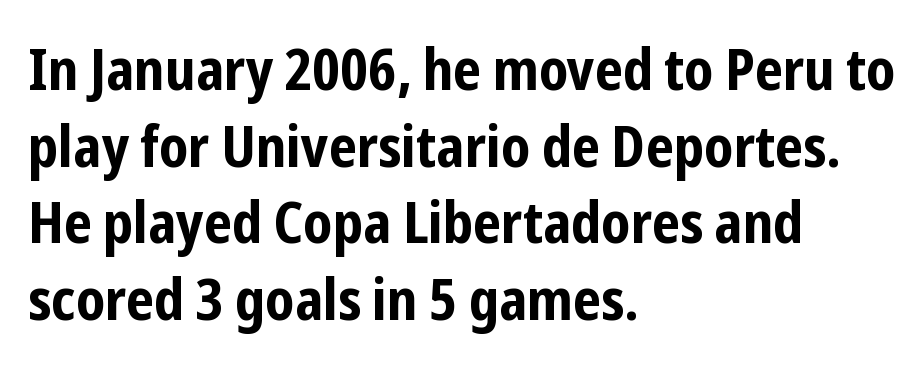
{"serif": "no", "italic": "no", "bold": "yes", "weight": "bold", "width": "condensed", "stroke_contrast": "low", "x_height": "medium", "monospaced": "no", "underline": "no", "align": "left", "line_spacing": "normal", "line_spacing_ratio": 1.32, "letter_spacing": "normal", "letter_spacing_em": 0.0, "glyph_px": 58}
